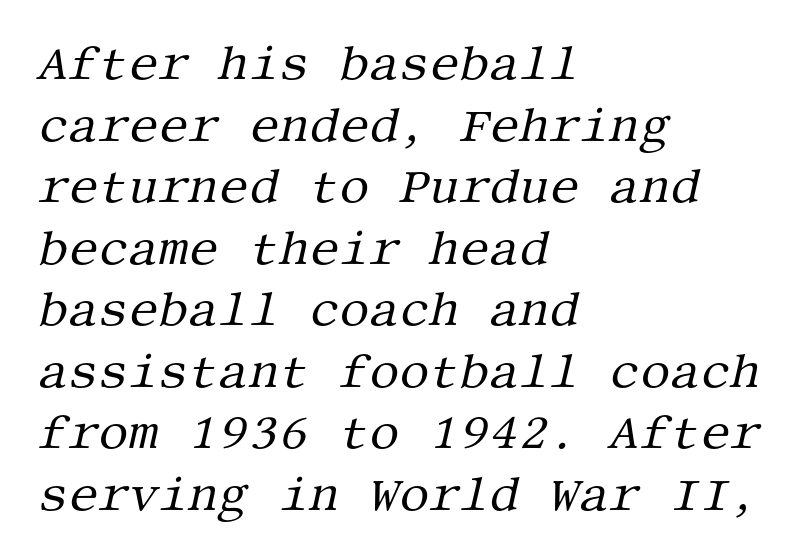
Compared with a centered layout, this one pins lines to the left instead. The baseline area is clear. Reading down the column, the eye jumps a familiar distance to each next line. Tall strokes in this sample are angled rather than plumb.
